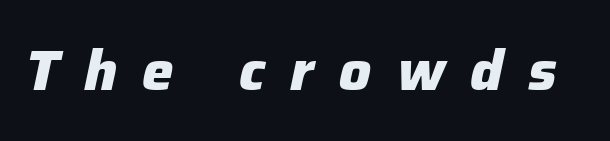
Q: Is the text bold? A: Yes.
Q: Is the text italic (slanted)? A: Yes, it leans right by about 12 degrees.
Q: Is the text underlined? A: No.
Q: Is the spacing between letters normal or unusually wide? A: Unusually wide.
Q: Width (condensed, normal, or wide)? A: Normal.
Q: Stroke contrast? A: Low.
Q: x-height? A: Medium.
Q: Monospaced? A: No.
